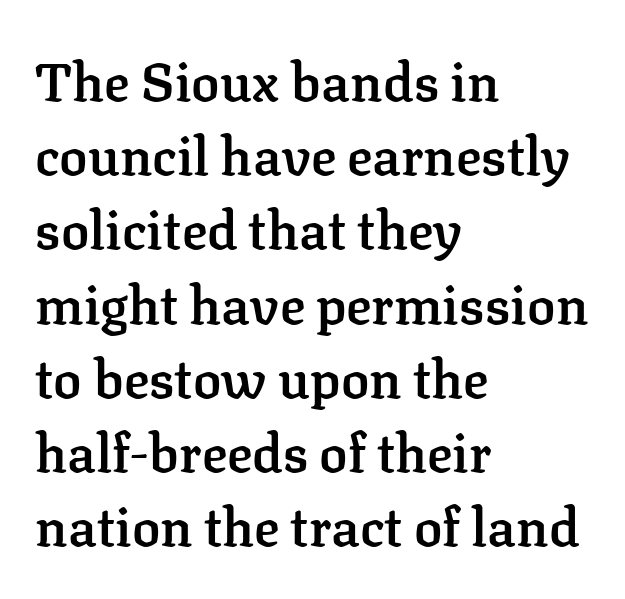
{"serif": "yes", "italic": "no", "bold": "semi", "weight": "semibold", "width": "normal", "stroke_contrast": "low", "x_height": "medium", "monospaced": "no", "underline": "no", "align": "left", "line_spacing": "normal", "line_spacing_ratio": 1.4, "letter_spacing": "normal", "letter_spacing_em": 0.0, "glyph_px": 53}
